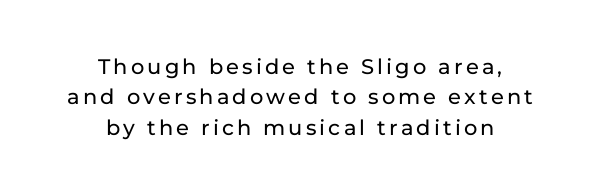
Q: Is the text italic (slanted)? A: No, it is upright.
Q: Is the text underlined? A: No.
Q: How is the paragraph aligned? A: Centered.
Q: Is the spacing between lines tight, normal or loose? A: Normal.
